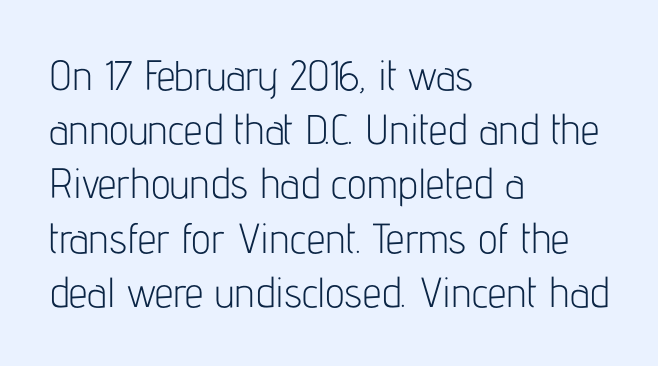
Q: Is the text bold? A: No.
Q: Is the text italic (slanted)? A: No, it is upright.
Q: Is the typeface a serif or a sans-serif typeface? A: Sans-serif.
Q: Is the text underlined? A: No.
Q: How is the paragraph aligned? A: Left-aligned.
Q: Is the spacing between letters normal or unusually wide? A: Normal.
Q: Is the spacing between lines tight, normal or loose? A: Normal.
Q: Width (condensed, normal, or wide)? A: Condensed.
Q: Stroke contrast? A: Low.
Q: x-height? A: Medium.
Q: Monospaced? A: No.
